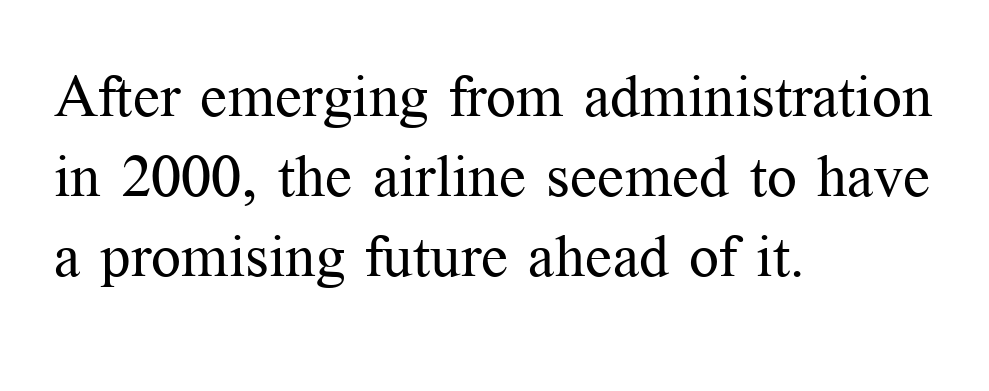
{"serif": "yes", "italic": "no", "bold": "no", "weight": "regular", "width": "normal", "stroke_contrast": "medium", "x_height": "medium", "monospaced": "no", "underline": "no", "align": "left", "line_spacing": "normal", "line_spacing_ratio": 1.36, "letter_spacing": "normal", "letter_spacing_em": 0.0, "glyph_px": 59}
